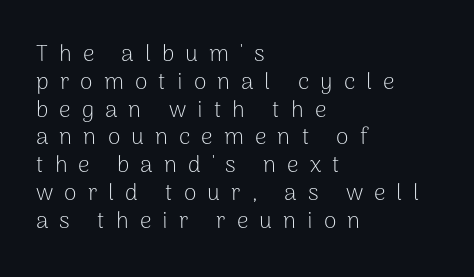
This sample uses an upright cut, with every glyph sitting square on the baseline. The string is rendered with underlining switched off. Caption: multi-line text, flush left, ragged right. Spacing between characters has been opened up far beyond the box default. Is this a heavy cut? Hardly; it is regular or lighter.
